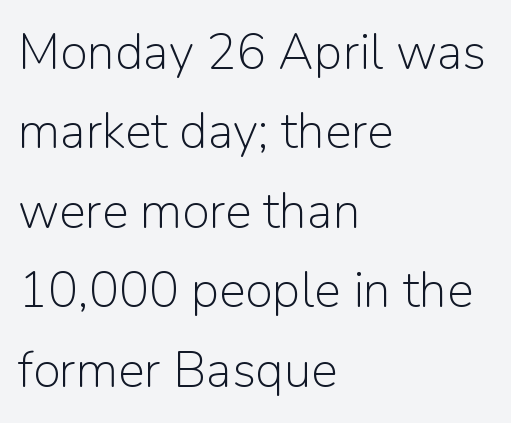
{"serif": "no", "italic": "no", "bold": "no", "weight": "light", "width": "normal", "stroke_contrast": "low", "x_height": "medium", "monospaced": "no", "underline": "no", "align": "left", "line_spacing": "normal", "line_spacing_ratio": 1.59, "letter_spacing": "normal", "letter_spacing_em": 0.0, "glyph_px": 50}
